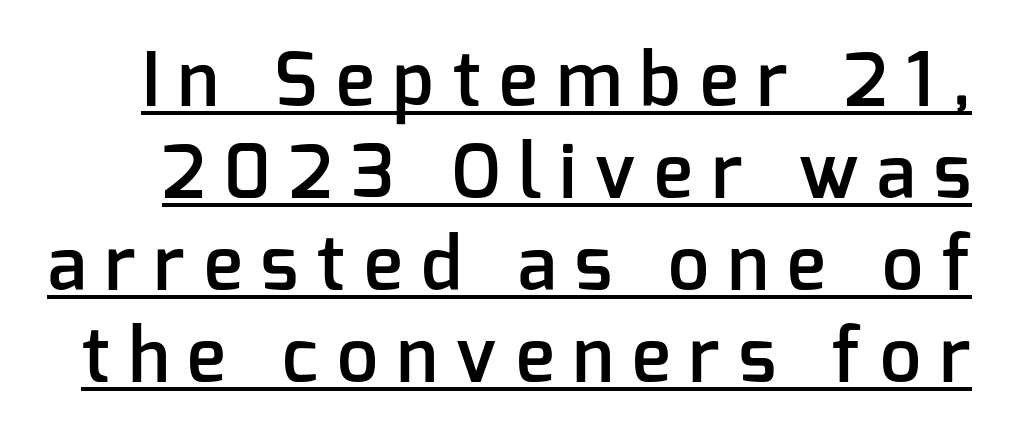
The image shows 73 px semibold sans-serif type, upright; set normal line spacing (1.26x), unusually wide letter spacing (+0.26 em), underlined; low stroke contrast and a medium x-height.
